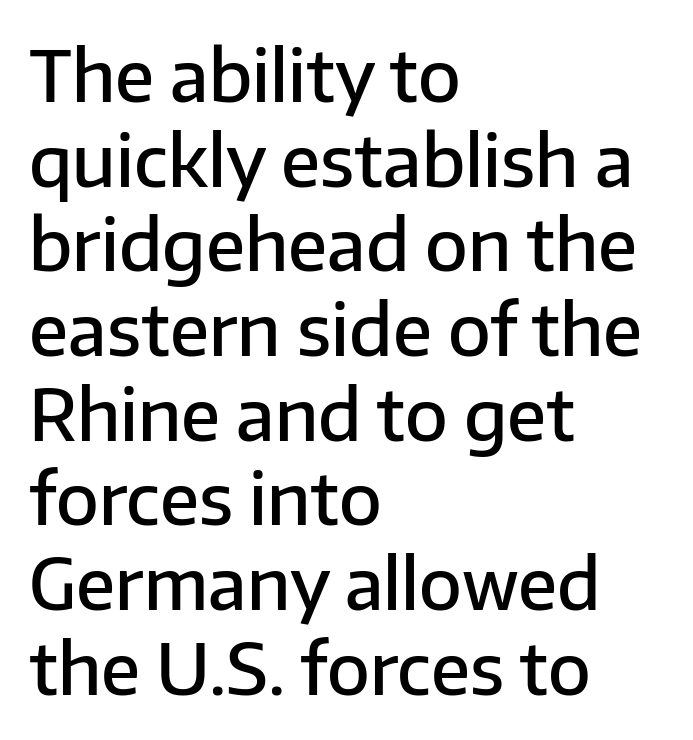
Q: Is the text bold? A: Semi-bold.
Q: Is the text italic (slanted)? A: No, it is upright.
Q: Is the typeface a serif or a sans-serif typeface? A: Sans-serif.
Q: Is the text underlined? A: No.
Q: How is the paragraph aligned? A: Left-aligned.
Q: Is the spacing between letters normal or unusually wide? A: Normal.
Q: Width (condensed, normal, or wide)? A: Normal.
Q: Stroke contrast? A: Low.
Q: x-height? A: Medium.
Q: Monospaced? A: No.
